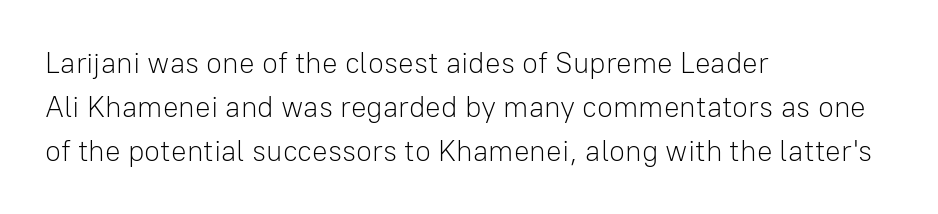
Q: Is the text bold? A: No.
Q: Is the text italic (slanted)? A: No, it is upright.
Q: Is the typeface a serif or a sans-serif typeface? A: Sans-serif.
Q: Is the text underlined? A: No.
Q: How is the paragraph aligned? A: Left-aligned.
Q: Is the spacing between letters normal or unusually wide? A: Normal.
Q: Is the spacing between lines tight, normal or loose? A: Normal.
Q: Width (condensed, normal, or wide)? A: Normal.
Q: Stroke contrast? A: Low.
Q: x-height? A: Medium.
Q: Monospaced? A: No.
